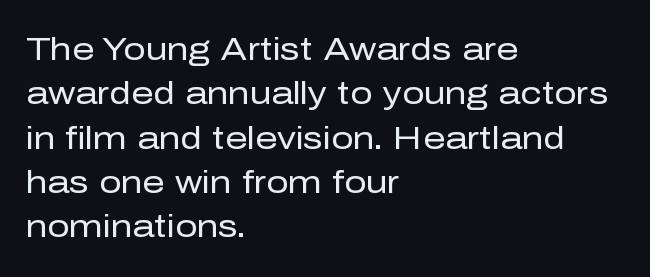
{"serif": "no", "italic": "no", "bold": "no", "weight": "regular", "width": "normal", "stroke_contrast": "low", "x_height": "medium", "monospaced": "no", "underline": "no", "align": "left", "line_spacing": "normal", "line_spacing_ratio": 1.43, "letter_spacing": "normal", "letter_spacing_em": 0.0, "glyph_px": 31}
